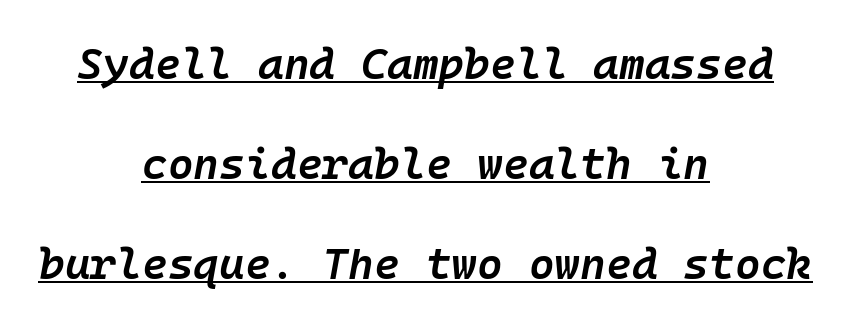
Each letter, wide or thin by design, is forced into the same width here. This sample is center-justified, so both line endings float freely. Does the lettering tilt? It does — this is italic. The glyphs are accompanied by a horizontal stroke just below them. Spacing between characters is what you'd get straight out of the box. Slightly chunky letters — semibold, I'd say, not full bold.
